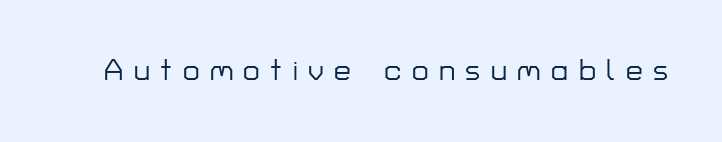
Q: Is the text italic (slanted)? A: No, it is upright.
Q: Is the typeface a serif or a sans-serif typeface? A: Sans-serif.
Q: Is the text underlined? A: No.
Q: Is the spacing between letters normal or unusually wide? A: Unusually wide.
Q: Width (condensed, normal, or wide)? A: Normal.
Q: Stroke contrast? A: Low.
Q: x-height? A: Medium.
Q: Monospaced? A: No.
